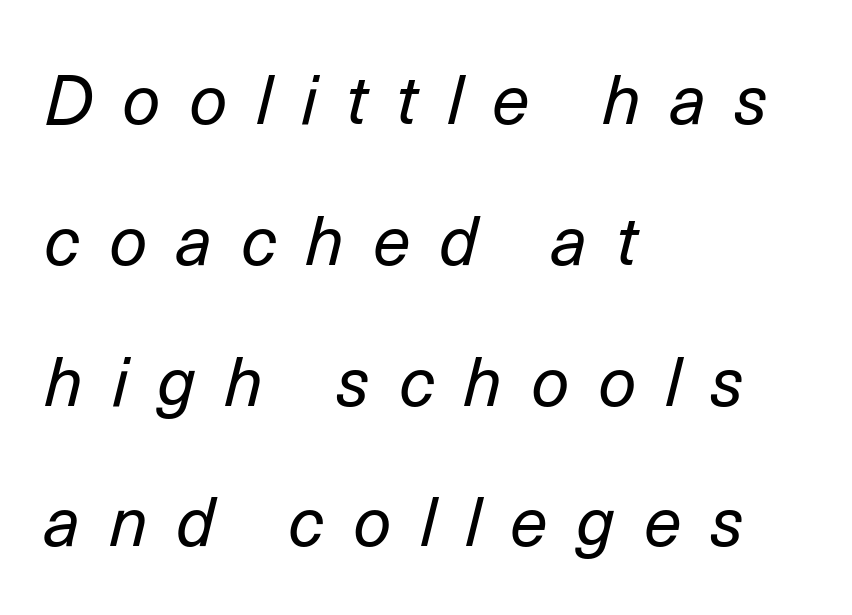
{"italic": "yes", "lean": "right", "slant_degrees": 14, "bold": "no", "weight": "regular", "width": "normal", "stroke_contrast": "low", "x_height": "medium", "monospaced": "no", "underline": "no", "align": "left", "line_spacing": "loose", "line_spacing_ratio": 2.07, "letter_spacing": "wide", "letter_spacing_em": 0.42, "glyph_px": 68}
